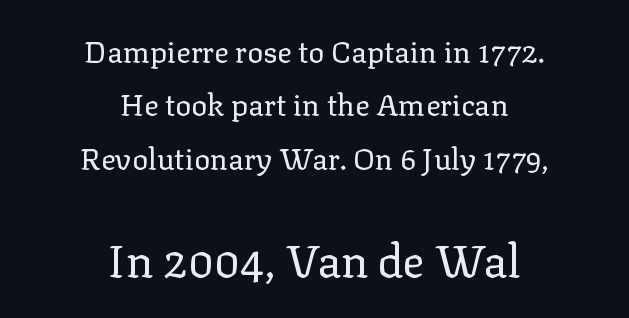
Q: Is the text bold? A: No.
Q: Is the text italic (slanted)? A: No, it is upright.
Q: Is the typeface a serif or a sans-serif typeface? A: Serif.
Q: Is the text underlined? A: No.
Q: How is the paragraph aligned? A: Centered.
Q: Is the spacing between letters normal or unusually wide? A: Normal.
Q: Which block of text is set in a larger size, the first (top) or the second (bottom)? A: The second (bottom) one.
Q: Width (condensed, normal, or wide)? A: Normal.
Q: Stroke contrast? A: Low.
Q: x-height? A: Medium.
Q: Monospaced? A: No.
